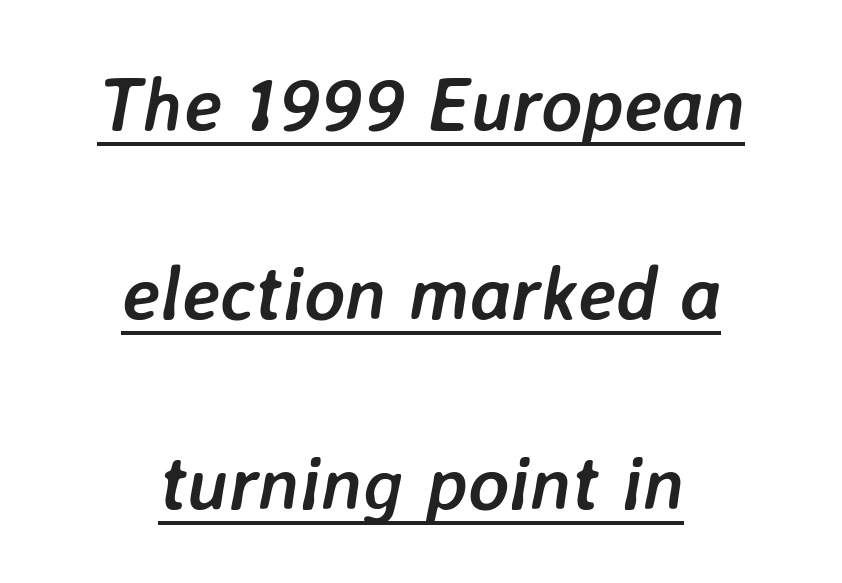
The image shows 77 px semibold type, italic (leaning right); set centered, loose line spacing (2.46x), normal letter spacing, underlined; low stroke contrast and a medium x-height.
